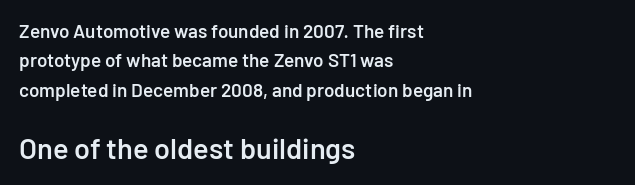
Character widths vary here, with narrow letters taking less room than wide ones. Top chunk: small. Bottom chunk: large. A semibold gives these letters moderate extra thickness, short of bold. Check the space under the baseline: it is left empty.
